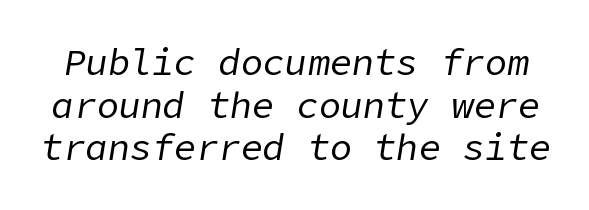
The designer dialed line spacing down below the default. The passage shown is not underscored anywhere. This is not heavy type; no bold has been used. The gaps between neighbouring characters are ordinary and unremarkable. The whole block is typeset with a tilt.
